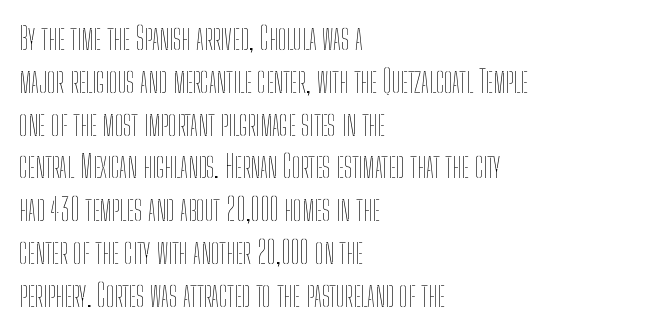
Q: Is the text bold? A: No.
Q: Is the text italic (slanted)? A: No, it is upright.
Q: Is the text underlined? A: No.
Q: How is the paragraph aligned? A: Left-aligned.
Q: Is the spacing between letters normal or unusually wide? A: Normal.
Q: Is the spacing between lines tight, normal or loose? A: Normal.
Q: Width (condensed, normal, or wide)? A: Condensed.
Q: Stroke contrast? A: Low.
Q: x-height? A: Medium.
Q: Monospaced? A: No.
